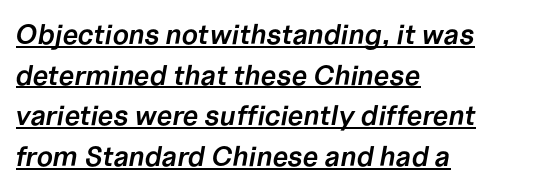
{"italic": "yes", "lean": "right", "slant_degrees": 10, "bold": "semi", "weight": "semibold", "width": "normal", "stroke_contrast": "low", "x_height": "medium", "monospaced": "no", "underline": "yes", "align": "left", "line_spacing": "normal", "line_spacing_ratio": 1.45, "letter_spacing": "normal", "letter_spacing_em": 0.0, "glyph_px": 28}
